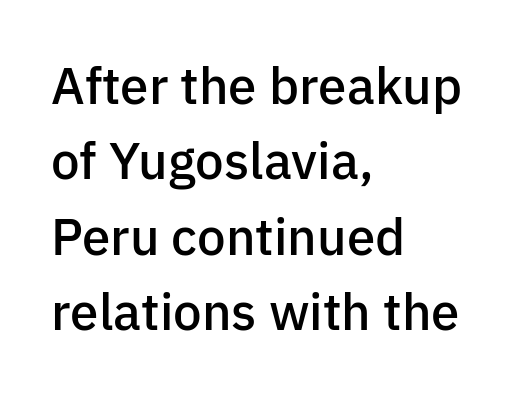
Q: Is the text bold? A: Semi-bold.
Q: Is the text italic (slanted)? A: No, it is upright.
Q: Is the typeface a serif or a sans-serif typeface? A: Sans-serif.
Q: Is the text underlined? A: No.
Q: How is the paragraph aligned? A: Left-aligned.
Q: Is the spacing between letters normal or unusually wide? A: Normal.
Q: Is the spacing between lines tight, normal or loose? A: Normal.
Q: Width (condensed, normal, or wide)? A: Normal.
Q: Stroke contrast? A: Low.
Q: x-height? A: Medium.
Q: Monospaced? A: No.
